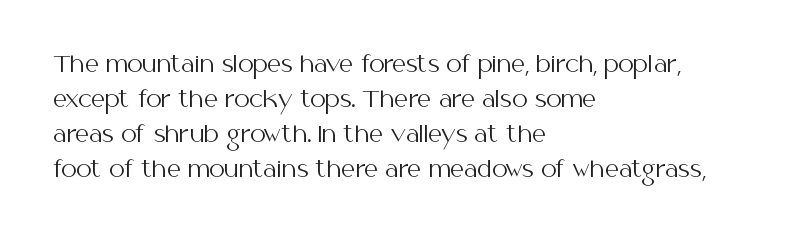
Q: Is the text bold? A: No.
Q: Is the text italic (slanted)? A: No, it is upright.
Q: Is the text underlined? A: No.
Q: How is the paragraph aligned? A: Left-aligned.
Q: Is the spacing between letters normal or unusually wide? A: Normal.
Q: Is the spacing between lines tight, normal or loose? A: Normal.
